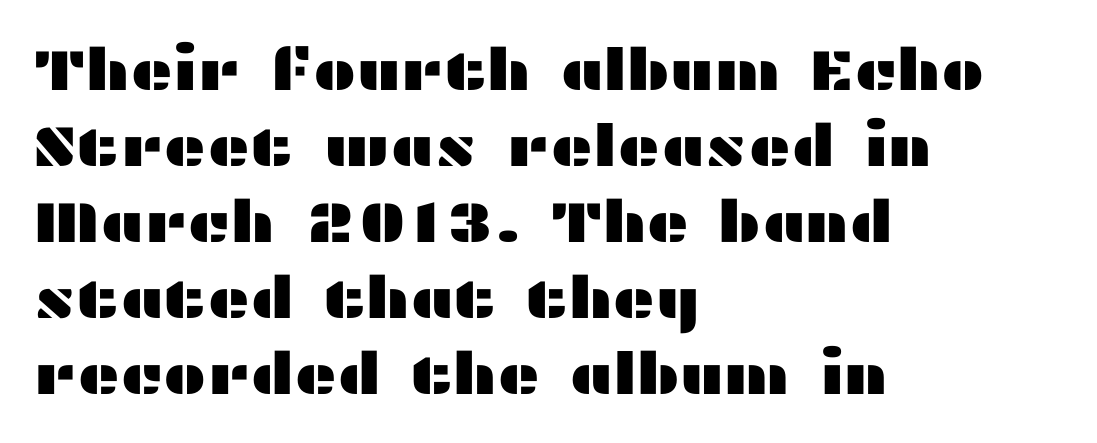
The image shows 58 px wide sans-serif type, upright; set left-aligned, normal line spacing (1.31x), normal letter spacing, not underlined; medium stroke contrast and a medium x-height.
